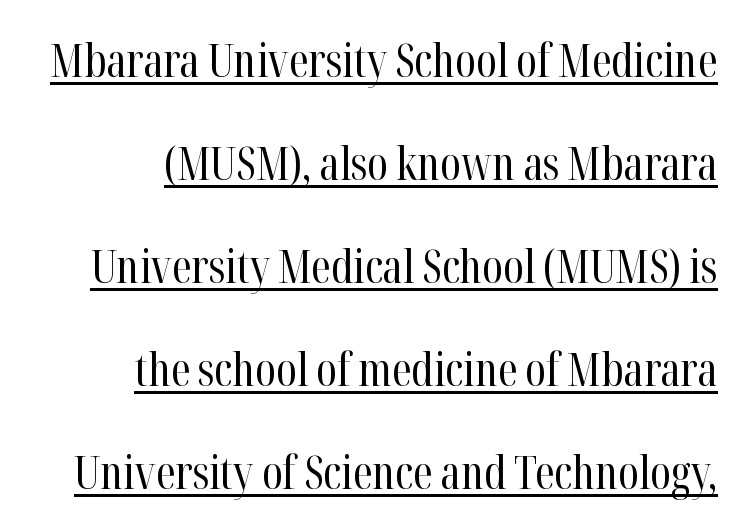
The image shows 45 px regular-weight, condensed serif type, upright; set right-aligned, loose line spacing (2.29x), normal letter spacing, underlined; high stroke contrast and a medium x-height.
